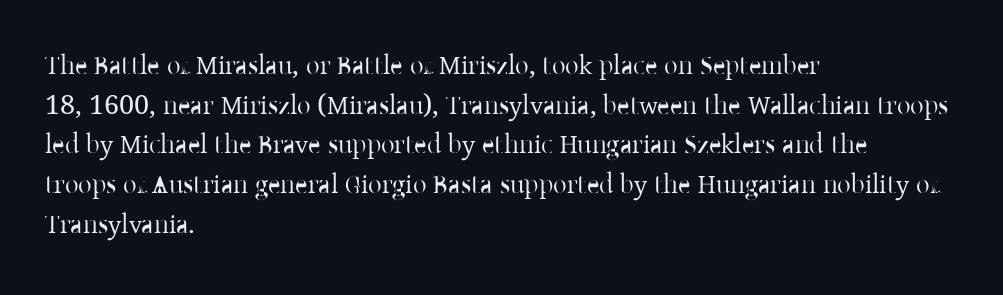
{"italic": "no", "bold": "no", "underline": "no", "align": "left", "line_spacing": "normal", "line_spacing_ratio": 1.47, "letter_spacing": "normal", "letter_spacing_em": 0.0, "glyph_px": 27}
